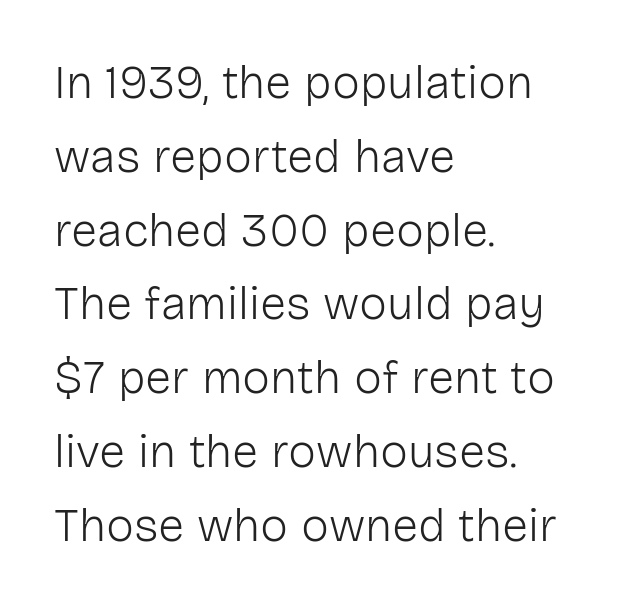
The image shows 47 px light sans-serif type, upright; set left-aligned, normal line spacing (1.57x), normal letter spacing, not underlined; low stroke contrast and a medium x-height.
